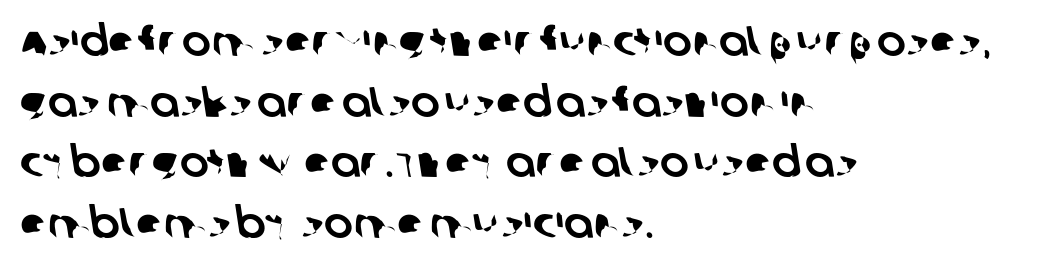
The image shows 43 px sans-serif type; set left-aligned, normal line spacing (1.41x), normal letter spacing, not underlined; low stroke contrast and a large x-height.
